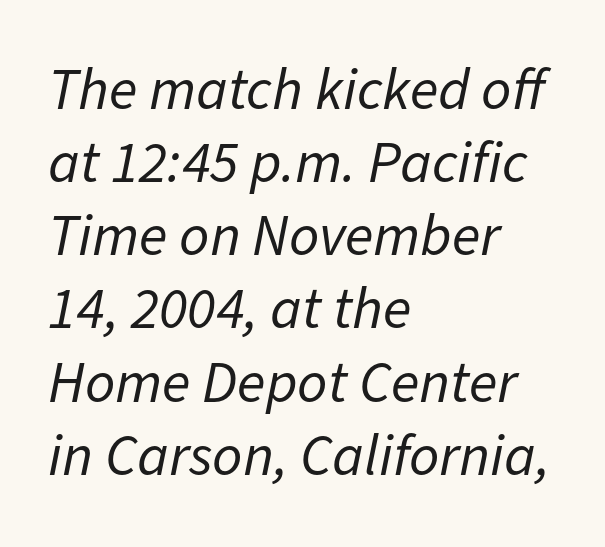
The image shows 59 px regular-weight type, italic (leaning right); set left-aligned, line spacing 1.24x, normal letter spacing, not underlined; low stroke contrast and a medium x-height.
